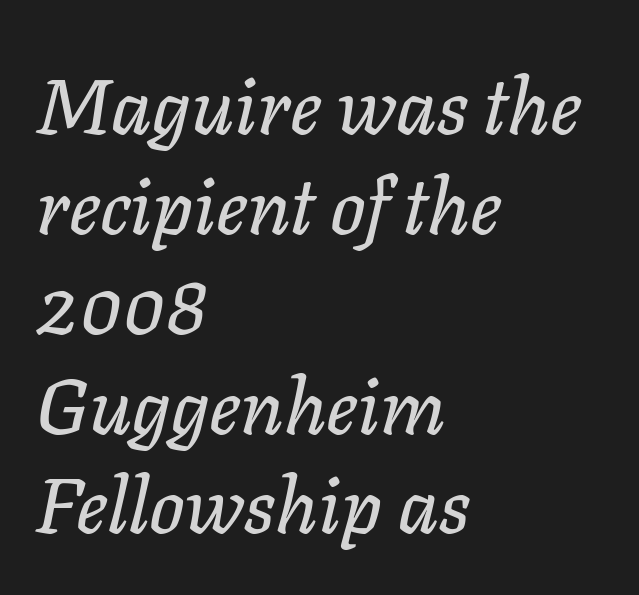
The image shows 78 px text type, italic (leaning right); set left-aligned, normal line spacing (1.28x), normal letter spacing, not underlined; low stroke contrast and a medium x-height.
